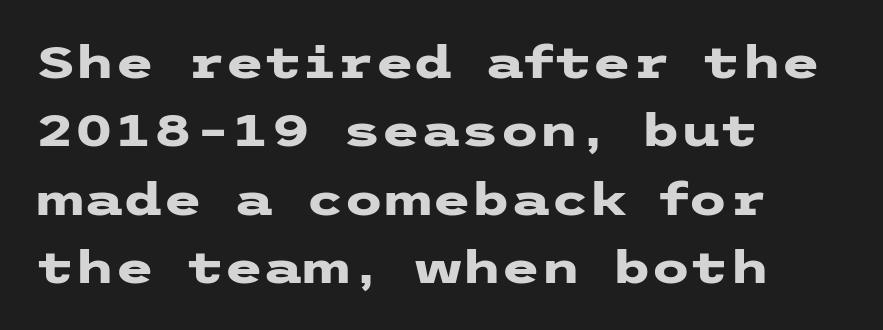
A typesetter would call this zero additional tracking. Nobody drew a line under any word here. Ordinary non-slanted type is in use. Reading down the block, your eye returns to a fixed left position each line.
